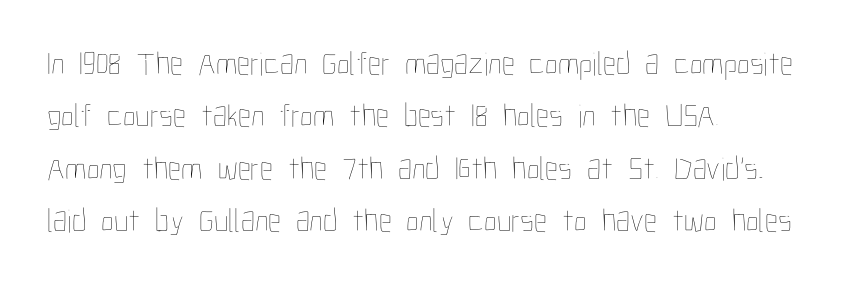
The image shows 33 px thin, condensed type, upright; set left-aligned, normal line spacing (1.59x), normal letter spacing, not underlined; low stroke contrast and a medium x-height.
